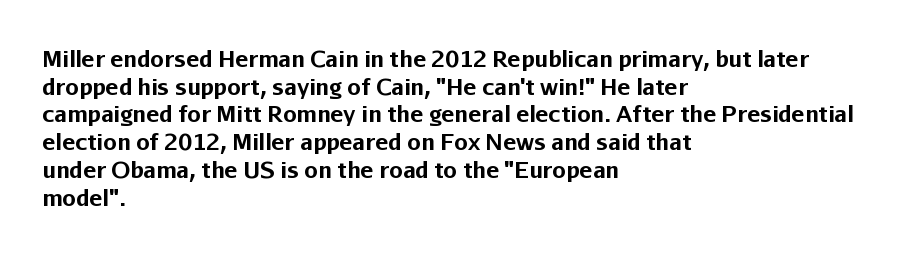
The image shows 22 px bold type, upright; set left-aligned, normal line spacing (1.26x), normal letter spacing, not underlined.
